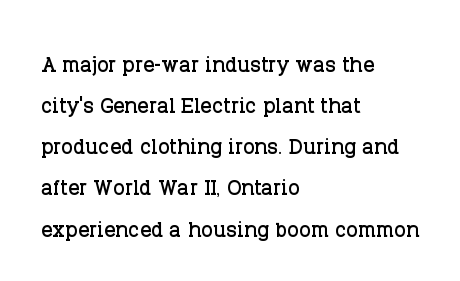
Q: Is the text italic (slanted)? A: No, it is upright.
Q: Is the typeface a serif or a sans-serif typeface? A: Serif.
Q: Is the text underlined? A: No.
Q: How is the paragraph aligned? A: Left-aligned.
Q: Is the spacing between letters normal or unusually wide? A: Normal.
Q: Is the spacing between lines tight, normal or loose? A: Normal.
Q: Width (condensed, normal, or wide)? A: Normal.
Q: Stroke contrast? A: Low.
Q: x-height? A: Large.
Q: Monospaced? A: No.
